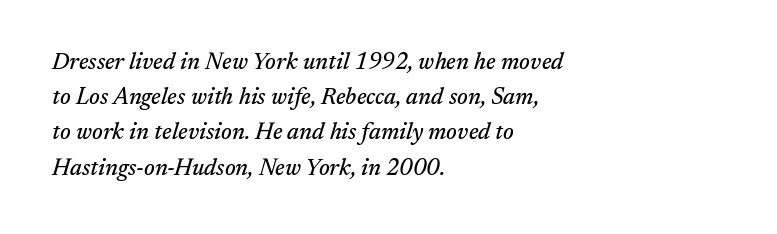
Evenly set lines give the paragraph a standard silhouette. The specimen omits any rule beneath the text block's lines. Glyph-to-glyph distance matches everyday printed text. Reading down the block, your eye returns to a fixed left position each line. Designer's note — italics engaged.
